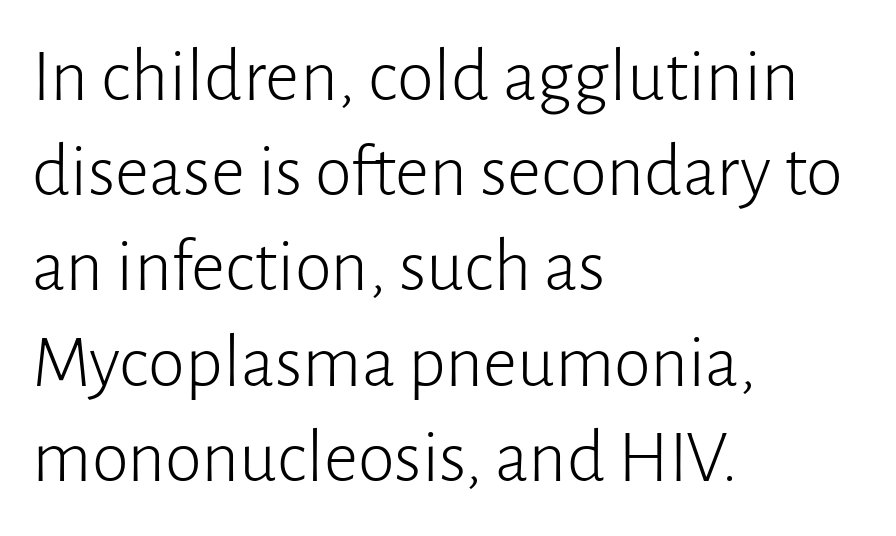
Think of a printed novel: that variable character pitch is what you see here. These lines are set flush left with a ragged right edge. The letters stand upright; this is a roman face. Interline gaps are of average width in this sample.
